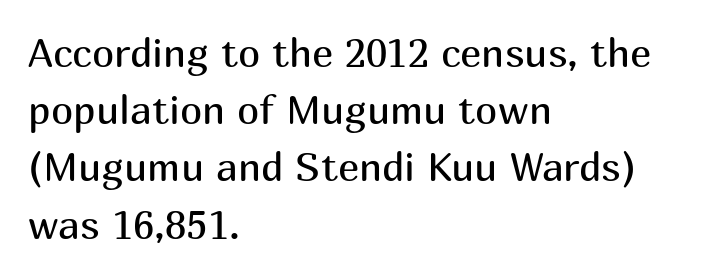
The image shows 40 px regular-weight sans-serif type, upright; set left-aligned, normal line spacing (1.43x), normal letter spacing, not underlined; medium stroke contrast and a medium x-height.
